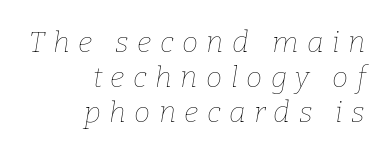
{"italic": "yes", "lean": "right", "slant_degrees": 9, "bold": "no", "weight": "thin", "width": "normal", "stroke_contrast": "low", "x_height": "medium", "monospaced": "no", "underline": "no", "align": "right", "line_spacing_ratio": 1.2, "letter_spacing": "wide", "letter_spacing_em": 0.29, "glyph_px": 29}
